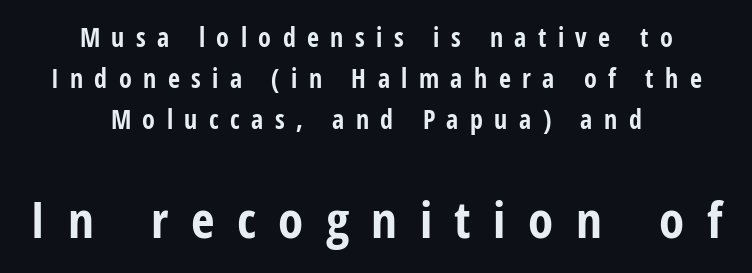
The image shows 51 px bold, condensed sans-serif type, upright; set centered, normal line spacing (1.58x), unusually wide letter spacing (+0.44 em), not underlined; the second (bottom) block is 1.96x larger; low stroke contrast and a medium x-height.
